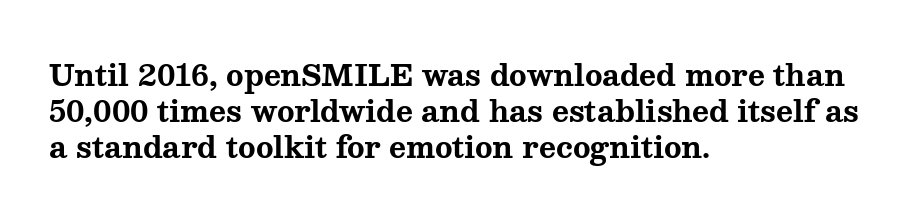
The letters sit at their default tracking, neither squeezed nor spread. As a designer I'd log this as weight 700, bold. Reading down the block, your eye returns to a fixed left position each line. Clear beneath every line of the passage. Regular leading.
